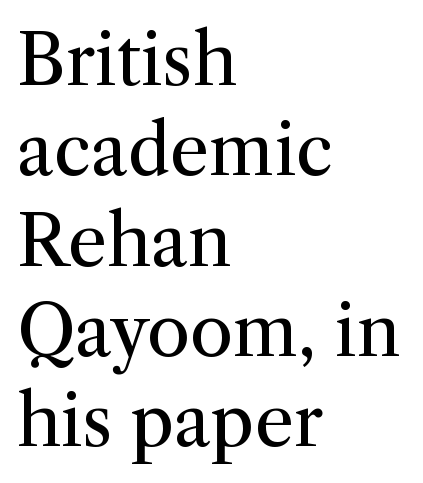
{"serif": "yes", "italic": "no", "bold": "no", "weight": "regular", "width": "normal", "stroke_contrast": "medium", "x_height": "medium", "monospaced": "no", "underline": "no", "align": "left", "line_spacing": "normal", "line_spacing_ratio": 1.29, "letter_spacing": "normal", "letter_spacing_em": 0.0, "glyph_px": 70}
